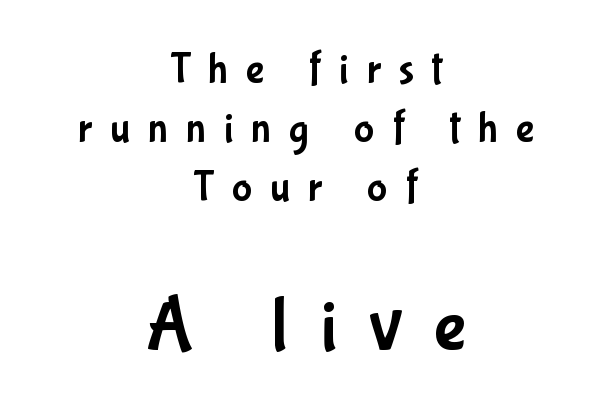
The image shows 76 px condensed sans-serif type, upright; set centered, normal line spacing (1.37x), unusually wide letter spacing (+0.42 em), not underlined; the second (bottom) block is 1.77x larger; low stroke contrast and a medium x-height.
